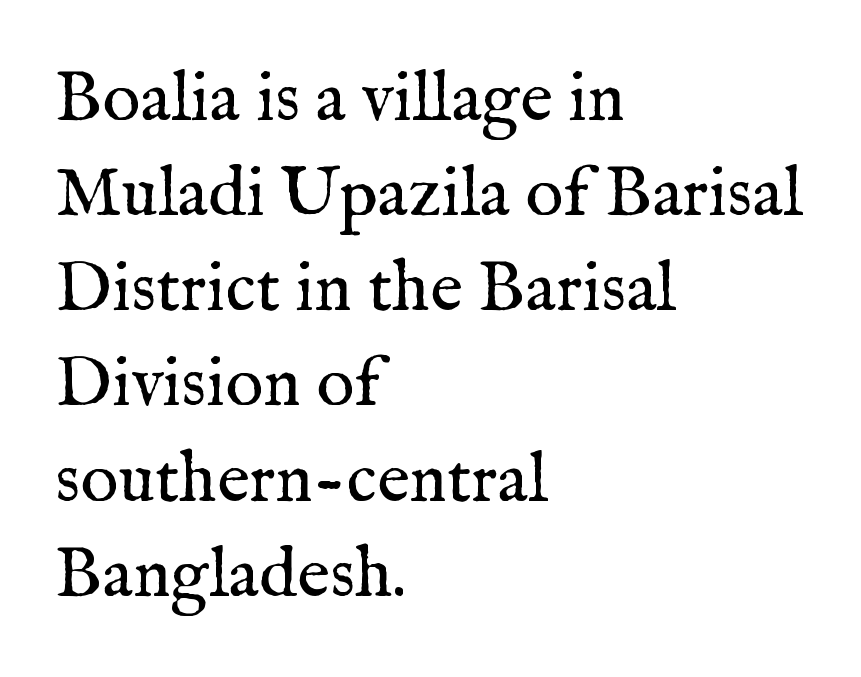
The image shows 71 px regular-weight serif type, upright; set left-aligned, normal line spacing (1.34x), normal letter spacing, not underlined; medium stroke contrast and a medium x-height.
